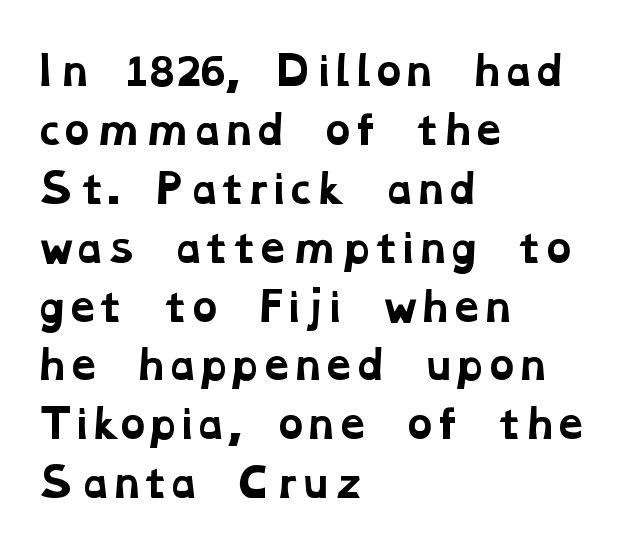
Q: Is the text bold? A: Yes.
Q: Is the typeface a serif or a sans-serif typeface? A: Serif.
Q: Is the text underlined? A: No.
Q: How is the paragraph aligned? A: Left-aligned.
Q: Is the spacing between letters normal or unusually wide? A: Normal.
Q: Is the spacing between lines tight, normal or loose? A: Normal.
Q: Width (condensed, normal, or wide)? A: Wide.
Q: Stroke contrast? A: Low.
Q: x-height? A: Medium.
Q: Monospaced? A: No.
